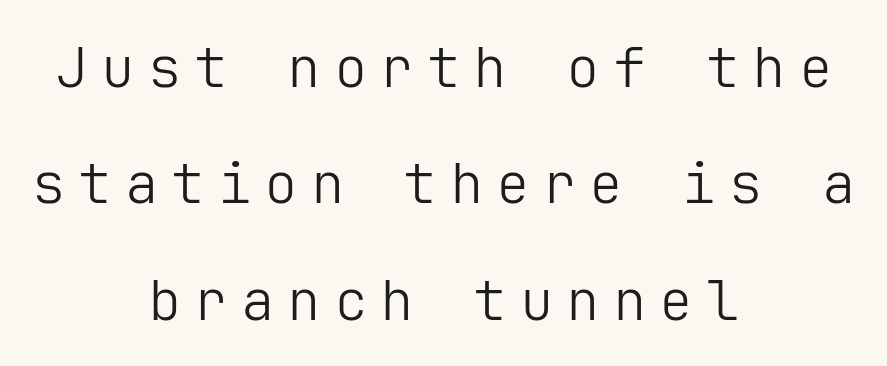
{"serif": "no", "italic": "no", "bold": "no", "weight": "light", "width": "normal", "stroke_contrast": "low", "x_height": "medium", "underline": "no", "align": "center", "line_spacing": "loose", "line_spacing_ratio": 2.08, "letter_spacing": "wide", "letter_spacing_em": 0.23, "glyph_px": 56}
